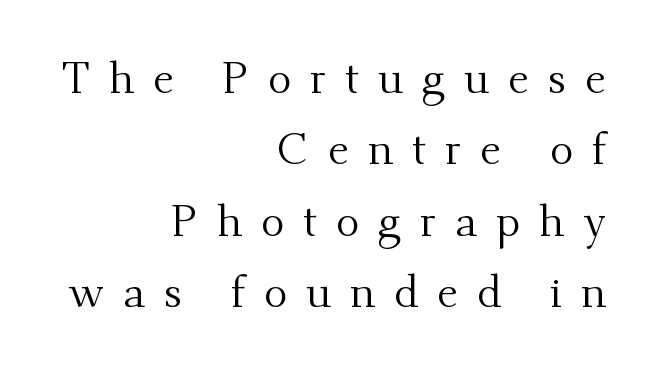
The image shows 44 px regular-weight serif type, upright; set right-aligned, normal line spacing (1.62x), unusually wide letter spacing (+0.43 em), not underlined; medium stroke contrast and a small x-height.
